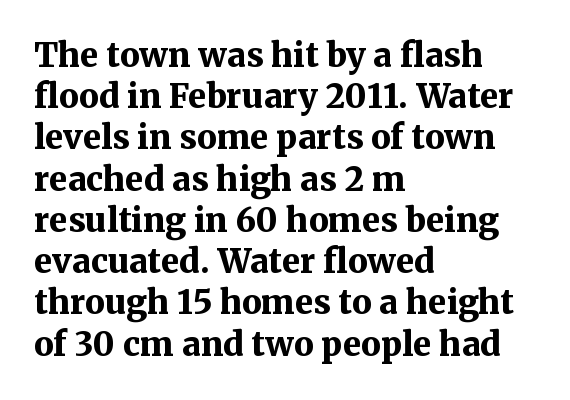
The characters display serif detailing at their extremities. A typesetter would call this zero additional tracking. The compositor pushed each line to the left boundary. Characters remain perfectly vertical along every line.
